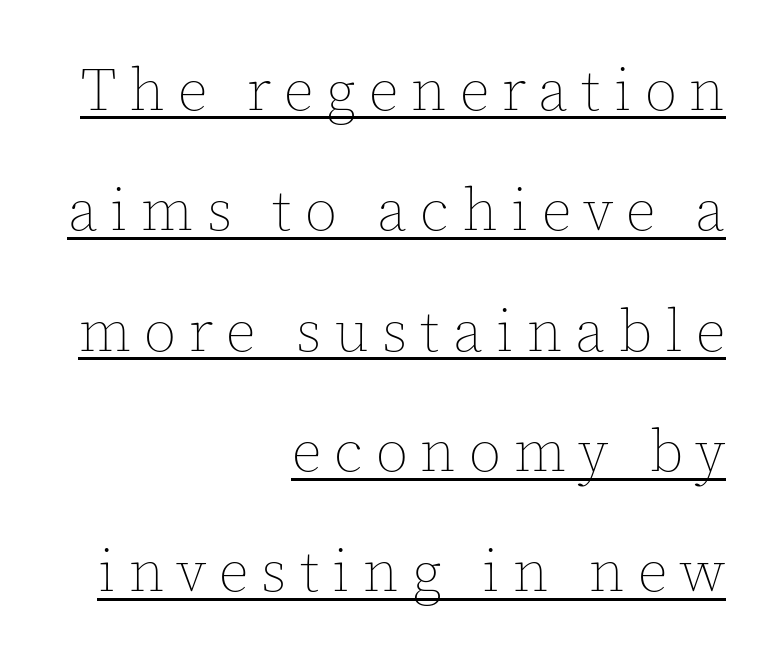
Q: Is the text bold? A: No.
Q: Is the text italic (slanted)? A: No, it is upright.
Q: Is the text underlined? A: Yes.
Q: How is the paragraph aligned? A: Right-aligned.
Q: Is the spacing between letters normal or unusually wide? A: Unusually wide.
Q: Is the spacing between lines tight, normal or loose? A: Loose.
Q: Width (condensed, normal, or wide)? A: Normal.
Q: x-height? A: Medium.
Q: Monospaced? A: No.
